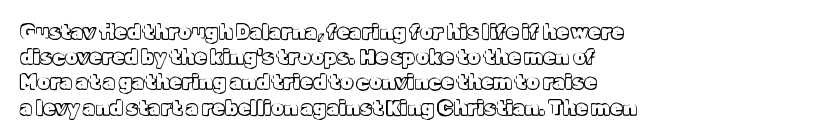
The image shows 20 px text type, upright; set left-aligned, normal line spacing (1.26x), normal letter spacing, not underlined.
